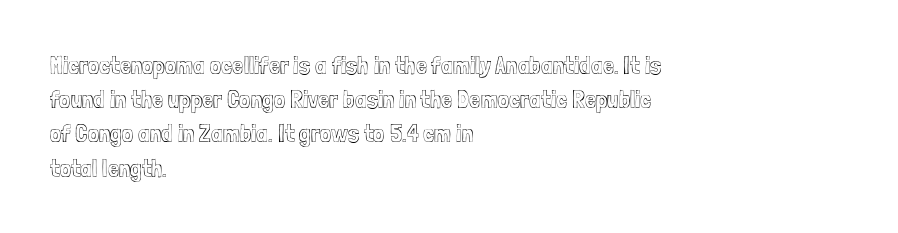
{"italic": "no", "underline": "no", "align": "left", "line_spacing": "normal", "line_spacing_ratio": 1.37, "letter_spacing": "normal", "letter_spacing_em": 0.0, "glyph_px": 25}
